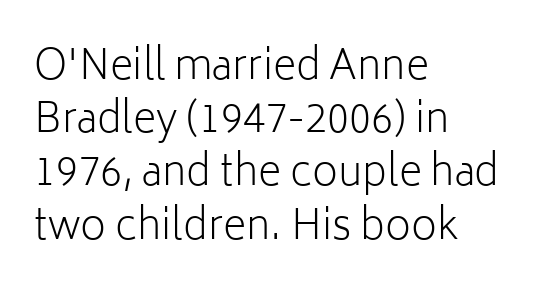
Q: Is the text bold? A: No.
Q: Is the text italic (slanted)? A: No, it is upright.
Q: Is the typeface a serif or a sans-serif typeface? A: Sans-serif.
Q: Is the text underlined? A: No.
Q: How is the paragraph aligned? A: Left-aligned.
Q: Is the spacing between letters normal or unusually wide? A: Normal.
Q: Is the spacing between lines tight, normal or loose? A: Normal.
Q: Width (condensed, normal, or wide)? A: Normal.
Q: Stroke contrast? A: Low.
Q: x-height? A: Medium.
Q: Monospaced? A: No.
